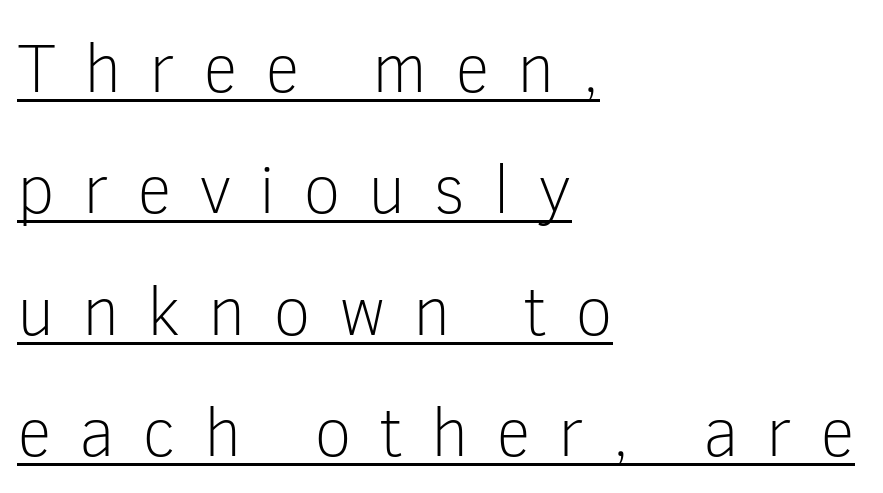
{"serif": "no", "italic": "no", "bold": "no", "weight": "light", "width": "normal", "stroke_contrast": "low", "x_height": "medium", "monospaced": "no", "underline": "yes", "align": "left", "line_spacing_ratio": 1.76, "letter_spacing": "wide", "letter_spacing_em": 0.4, "glyph_px": 69}
